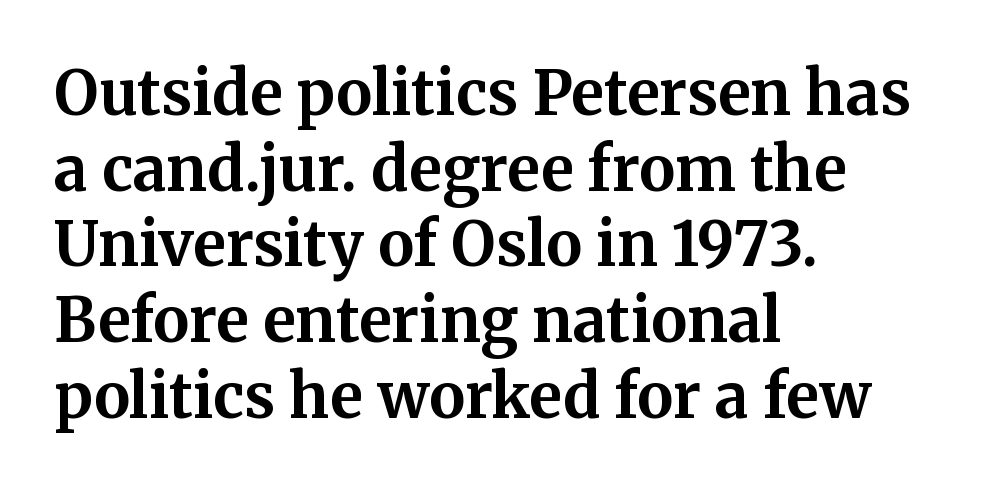
The image shows 61 px bold serif type, upright; set left-aligned, line spacing 1.24x, normal letter spacing, not underlined; medium stroke contrast and a medium x-height.
